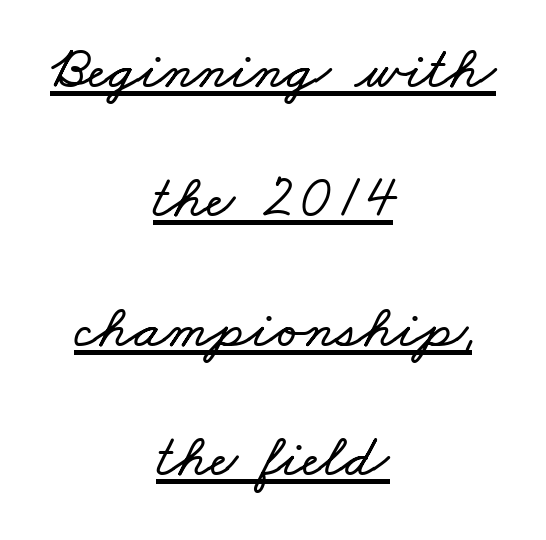
The image shows 61 px wide type; set centered, loose line spacing (2.12x), normal letter spacing, underlined; low stroke contrast and a small x-height.
